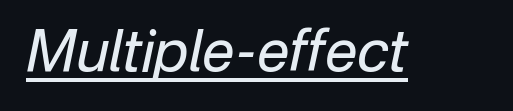
The image shows 58 px regular-weight type, italic (leaning right); set normal letter spacing, underlined; low stroke contrast and a medium x-height.
